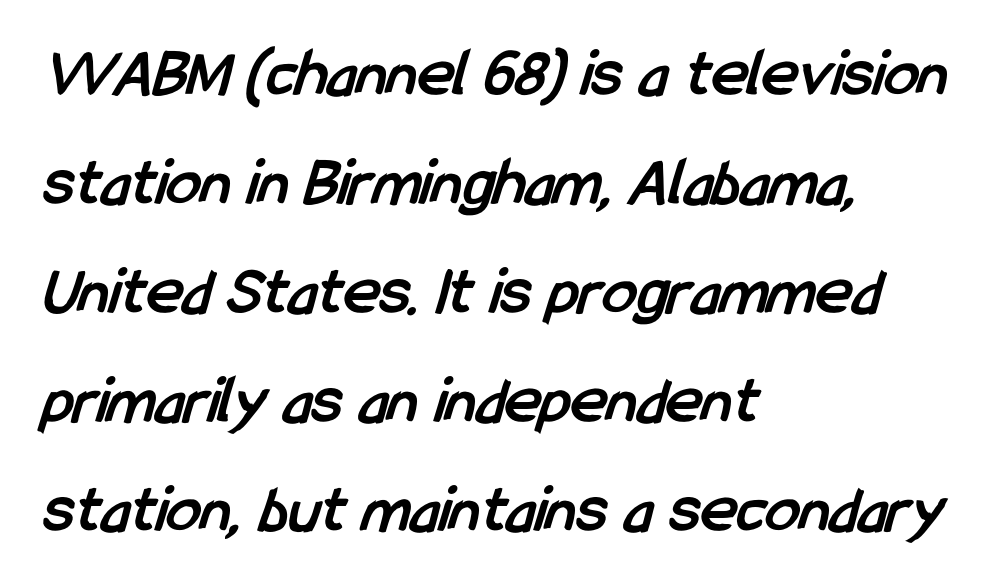
The image shows 69 px semibold, condensed sans-serif type; set left-aligned, normal line spacing (1.58x), normal letter spacing, not underlined; low stroke contrast and a medium x-height.
